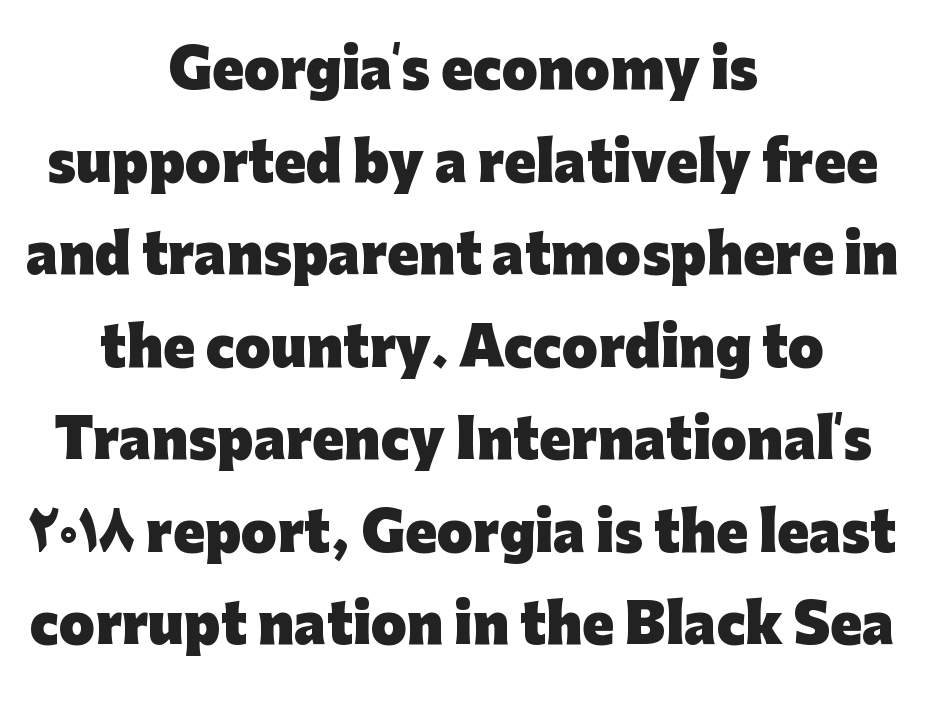
The image shows 52 px heavy sans-serif type, upright; set centered, line spacing 1.78x, normal letter spacing, not underlined; low stroke contrast and a medium x-height.
